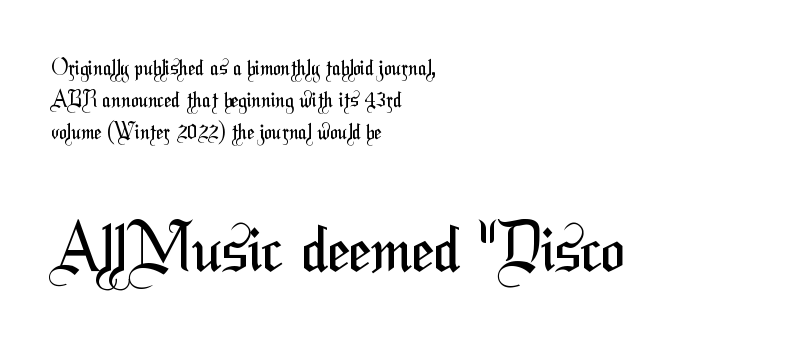
The image shows 64 px regular-weight, condensed sans-serif type; set left-aligned, normal line spacing (1.52x), normal letter spacing, not underlined; the second (bottom) block is 3.05x larger; medium stroke contrast and a medium x-height.
